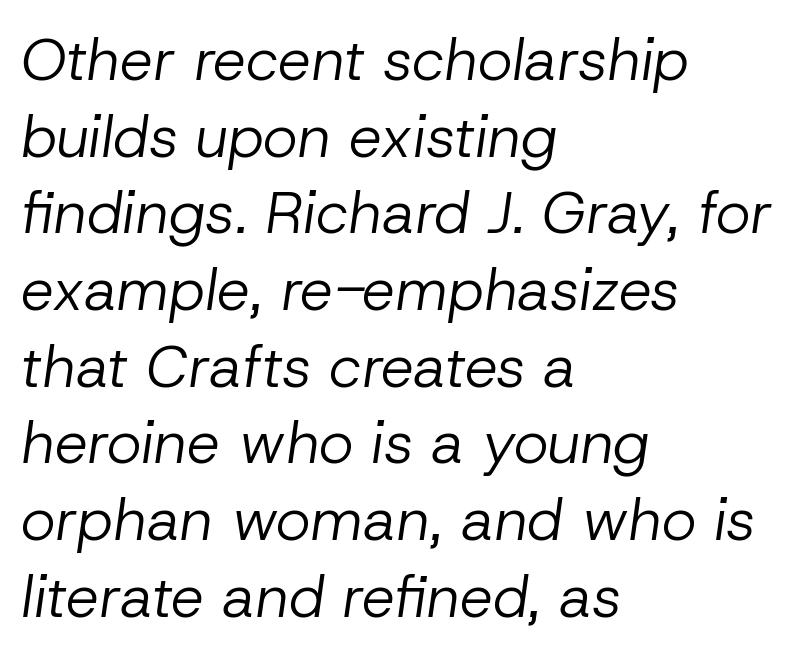
Q: Is the text bold? A: No.
Q: Is the text italic (slanted)? A: Yes, it leans right by about 8 degrees.
Q: Is the text underlined? A: No.
Q: How is the paragraph aligned? A: Left-aligned.
Q: Is the spacing between letters normal or unusually wide? A: Normal.
Q: Is the spacing between lines tight, normal or loose? A: Normal.
Q: Width (condensed, normal, or wide)? A: Normal.
Q: Stroke contrast? A: Low.
Q: x-height? A: Medium.
Q: Monospaced? A: No.
